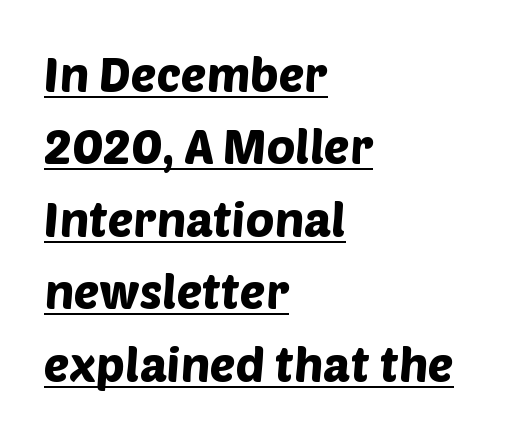
The image shows 48 px sans-serif type; set left-aligned, normal line spacing (1.51x), normal letter spacing, underlined; low stroke contrast and a large x-height.
